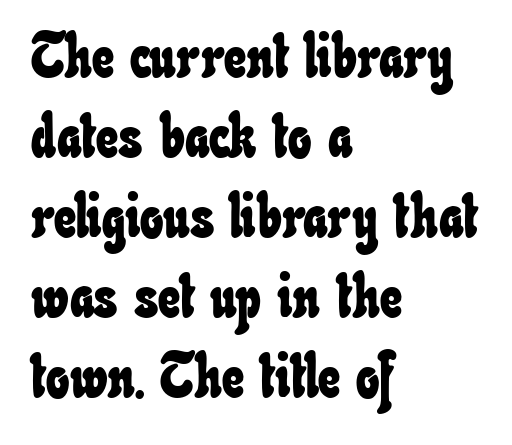
The image shows 62 px condensed type; set left-aligned, normal line spacing (1.29x), normal letter spacing, not underlined; low stroke contrast and a small x-height.
